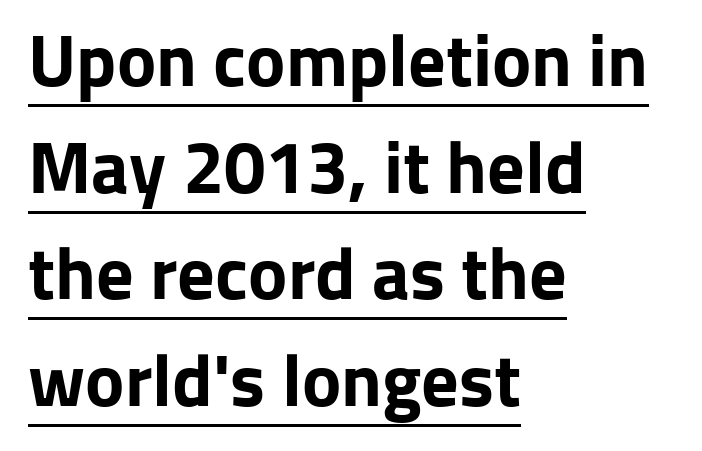
{"serif": "no", "italic": "no", "bold": "yes", "weight": "bold", "width": "normal", "stroke_contrast": "low", "x_height": "medium", "monospaced": "no", "underline": "yes", "align": "left", "line_spacing": "normal", "line_spacing_ratio": 1.44, "letter_spacing": "normal", "letter_spacing_em": 0.0, "glyph_px": 74}
